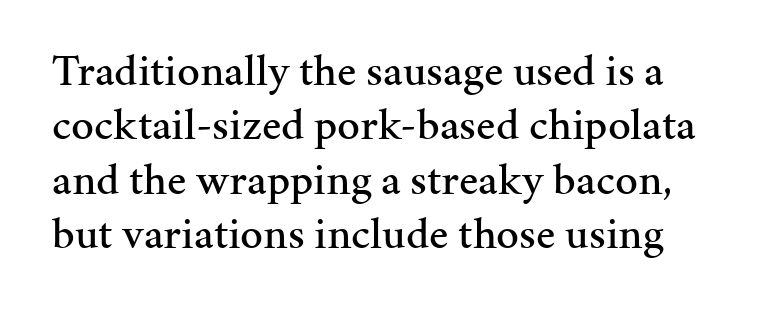
Q: Is the text italic (slanted)? A: No, it is upright.
Q: Is the typeface a serif or a sans-serif typeface? A: Serif.
Q: Is the text underlined? A: No.
Q: Is the spacing between letters normal or unusually wide? A: Normal.
Q: Width (condensed, normal, or wide)? A: Normal.
Q: Stroke contrast? A: Medium.
Q: x-height? A: Medium.
Q: Monospaced? A: No.
